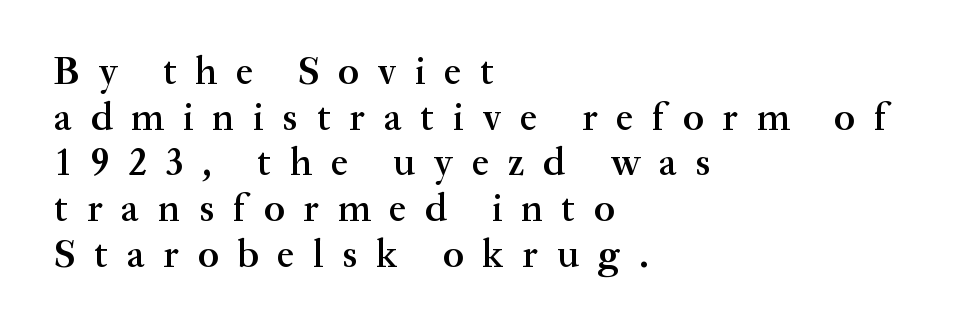
Beneath every word, the page is bare. In terms of letterform style, serifs are clearly present. The glyphs have the mass of a demibold cut, below bold. Every row of glyphs begins at an identical x-position on the left. You can tell it's not italic because the verticals are truly vertical.
